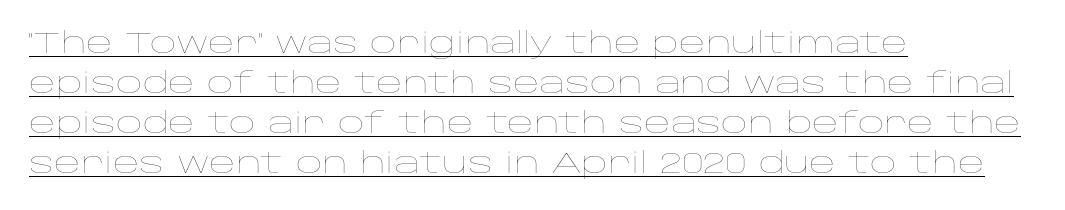
These glyphs show unthickened strokes, regular width or finer. Nothing unusual about the tracking: characters are spaced as the font intends. These lines are set flush left with a ragged right edge. Posture: vertical.
